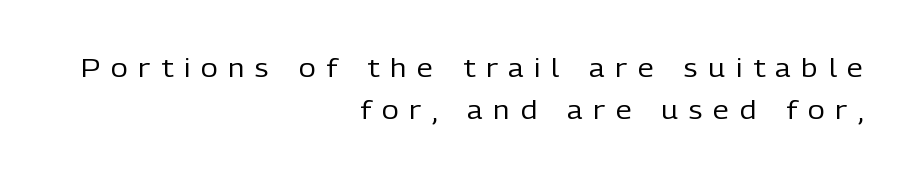
Q: Is the text bold? A: No.
Q: Is the text italic (slanted)? A: No, it is upright.
Q: Is the text underlined? A: No.
Q: How is the paragraph aligned? A: Right-aligned.
Q: Is the spacing between letters normal or unusually wide? A: Unusually wide.
Q: Is the spacing between lines tight, normal or loose? A: Normal.
